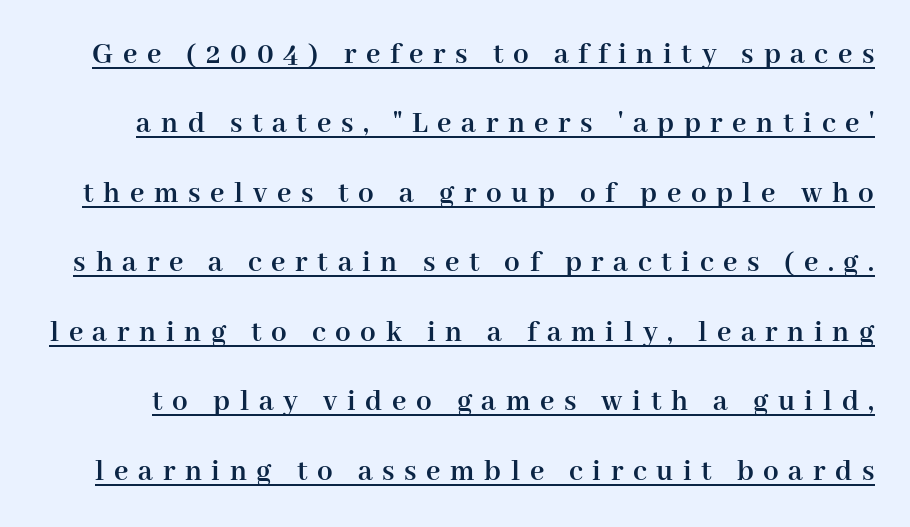
Characters remain perfectly vertical along every line. Loose tracking; the words dissolve into strings of separated letters. You could not count columns in this text — the font is proportionally spaced. Quick note: interline space is abundant.
